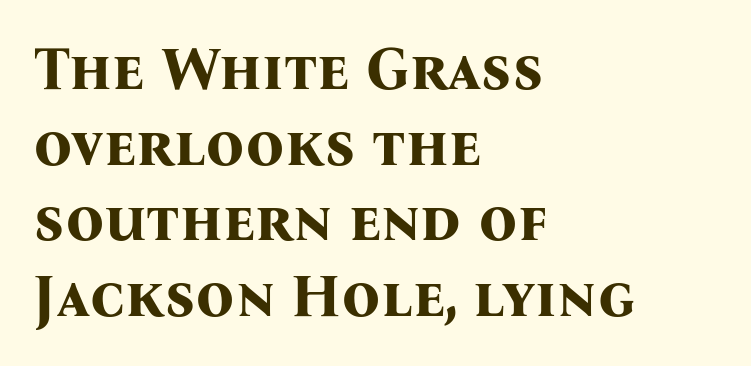
Q: Is the text bold? A: Yes.
Q: Is the text italic (slanted)? A: No, it is upright.
Q: Is the typeface a serif or a sans-serif typeface? A: Serif.
Q: Is the text underlined? A: No.
Q: How is the paragraph aligned? A: Left-aligned.
Q: Is the spacing between letters normal or unusually wide? A: Normal.
Q: Is the spacing between lines tight, normal or loose? A: Normal.
Q: Width (condensed, normal, or wide)? A: Normal.
Q: Stroke contrast? A: Medium.
Q: x-height? A: Medium.
Q: Monospaced? A: No.
